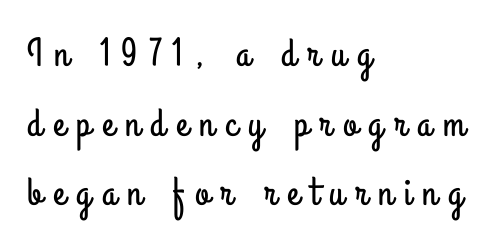
Q: Is the text italic (slanted)? A: No, it is upright.
Q: Is the typeface a serif or a sans-serif typeface? A: Sans-serif.
Q: Is the text underlined? A: No.
Q: How is the paragraph aligned? A: Left-aligned.
Q: Is the spacing between letters normal or unusually wide? A: Unusually wide.
Q: Width (condensed, normal, or wide)? A: Condensed.
Q: Stroke contrast? A: Low.
Q: x-height? A: Small.
Q: Monospaced? A: No.
